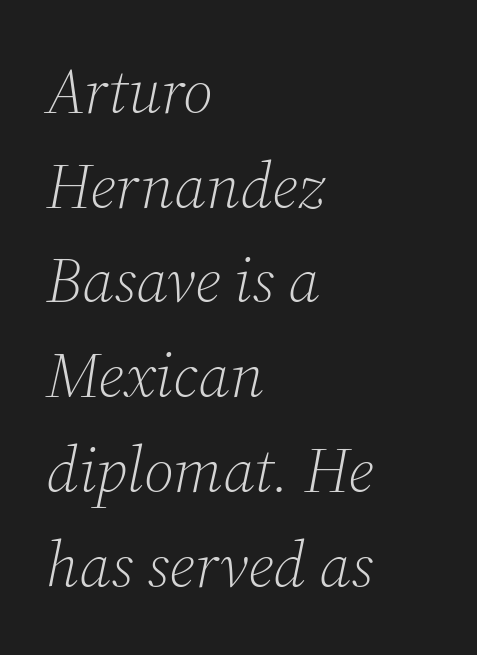
The image shows 64 px light serif type, italic (leaning right); set left-aligned, normal line spacing (1.48x), normal letter spacing, not underlined; medium stroke contrast and a medium x-height.
